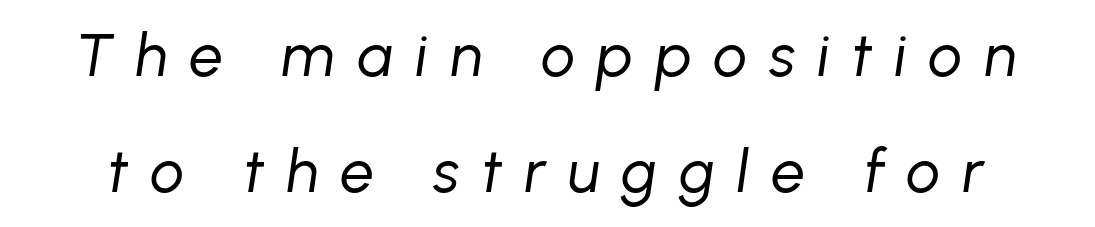
{"italic": "yes", "lean": "right", "slant_degrees": 8, "bold": "no", "weight": "regular", "width": "normal", "stroke_contrast": "low", "x_height": "medium", "monospaced": "no", "underline": "no", "line_spacing": "loose", "line_spacing_ratio": 1.94, "letter_spacing": "wide", "letter_spacing_em": 0.37, "glyph_px": 60}
